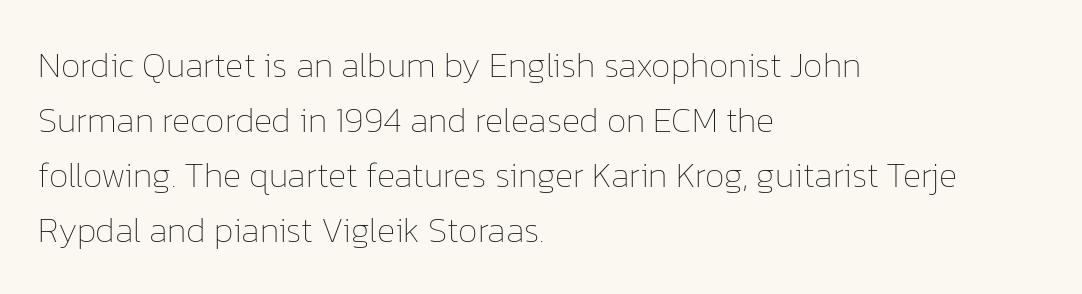
Q: Is the text bold? A: No.
Q: Is the text italic (slanted)? A: No, it is upright.
Q: Is the text underlined? A: No.
Q: How is the paragraph aligned? A: Left-aligned.
Q: Is the spacing between letters normal or unusually wide? A: Normal.
Q: Is the spacing between lines tight, normal or loose? A: Normal.
Q: Width (condensed, normal, or wide)? A: Normal.
Q: Stroke contrast? A: Low.
Q: x-height? A: Medium.
Q: Monospaced? A: No.
